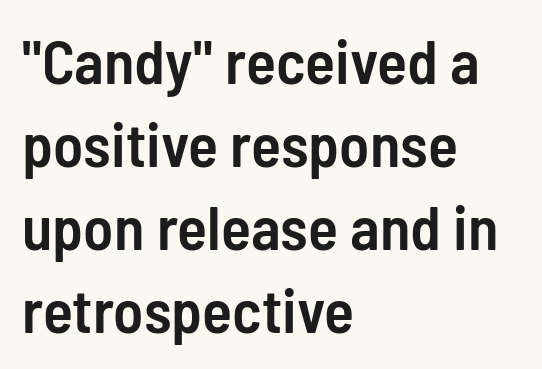
Posture: straight, roman, zero tilt. The rendering uses a semibold face; strokes are thickened but not to full bold. Note the varied advance widths — an 'i' is clearly narrower than an 'm'. The face used here is a sans, in the tradition of grotesques and geometrics.
